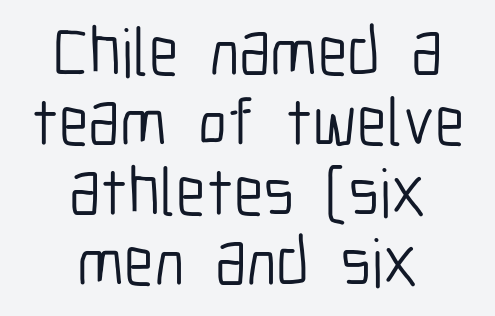
The tracking reads as untouched default to a designer's eye. Examine the stroke ends and you'll find no serifs. Every stem runs plumb, perpendicular to the baseline. Check the space under the baseline: it is left empty. Nothing heavy about these letters — not bold at all.
